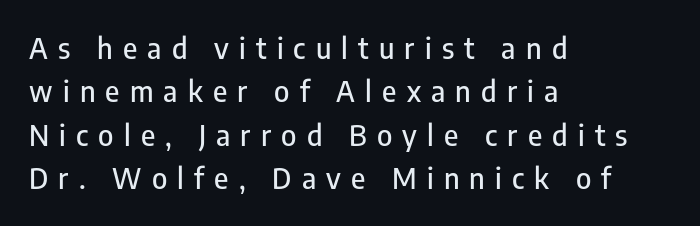
Q: Is the text italic (slanted)? A: No, it is upright.
Q: Is the typeface a serif or a sans-serif typeface? A: Sans-serif.
Q: Is the text underlined? A: No.
Q: How is the paragraph aligned? A: Left-aligned.
Q: Is the spacing between letters normal or unusually wide? A: Unusually wide.
Q: Is the spacing between lines tight, normal or loose? A: Normal.
Q: Width (condensed, normal, or wide)? A: Condensed.
Q: Stroke contrast? A: Low.
Q: x-height? A: Medium.
Q: Monospaced? A: No.
